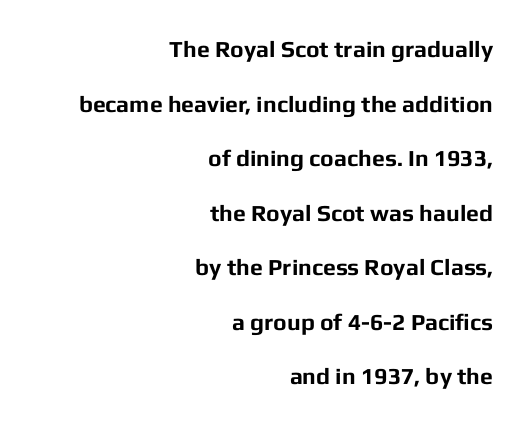
The image shows 23 px bold type, upright; set right-aligned, loose line spacing (2.37x), normal letter spacing, not underlined.
